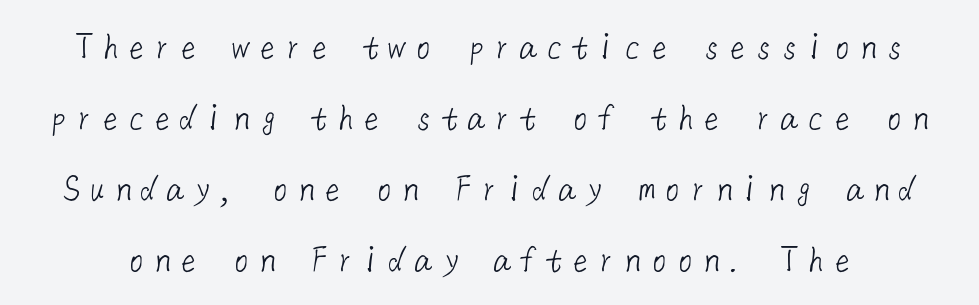
Q: Is the text bold? A: No.
Q: Is the typeface a serif or a sans-serif typeface? A: Sans-serif.
Q: Is the text underlined? A: No.
Q: Width (condensed, normal, or wide)? A: Normal.
Q: Stroke contrast? A: Low.
Q: x-height? A: Medium.
